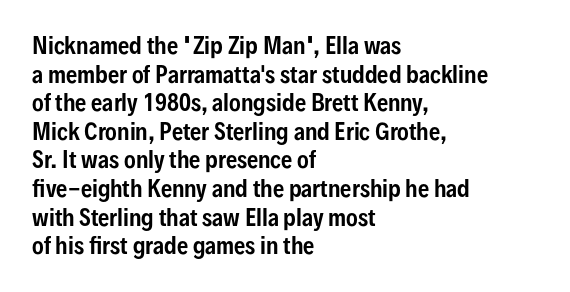
A normal amount of white space separates one row of letters from the next. Unmarked baselines from the first word to the last. These lines were composed using upright roman letters. Compared with typical body copy, the letter spacing here is the same. Line beginnings align vertically; line endings do not.
